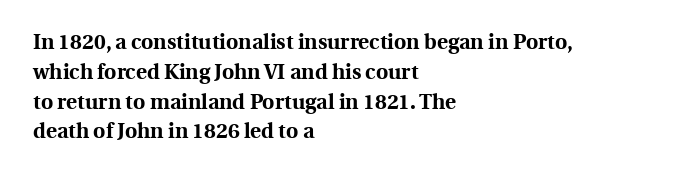
{"italic": "no", "bold": "yes", "underline": "no", "align": "left", "line_spacing": "normal", "line_spacing_ratio": 1.42, "letter_spacing": "normal", "letter_spacing_em": 0.0, "glyph_px": 21}
